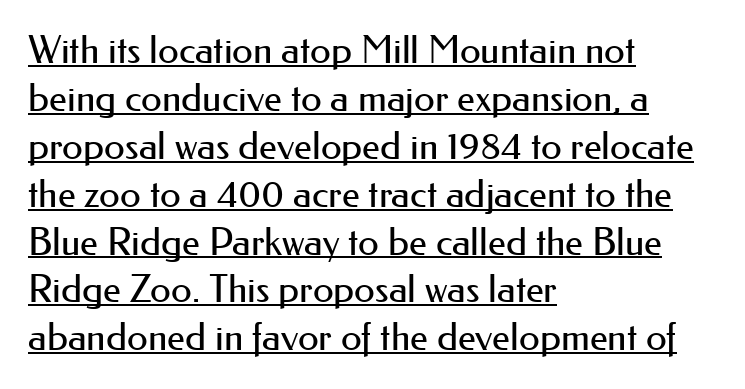
The image shows 38 px regular-weight sans-serif type, upright; set left-aligned, normal line spacing (1.26x), normal letter spacing, underlined; medium stroke contrast and a small x-height.
